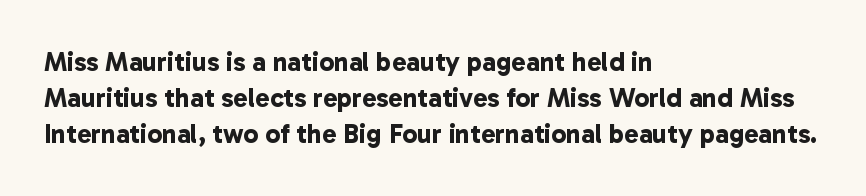
Q: Is the text bold? A: Yes.
Q: Is the text underlined? A: No.
Q: How is the paragraph aligned? A: Left-aligned.
Q: Is the spacing between letters normal or unusually wide? A: Normal.
Q: Is the spacing between lines tight, normal or loose? A: Normal.
